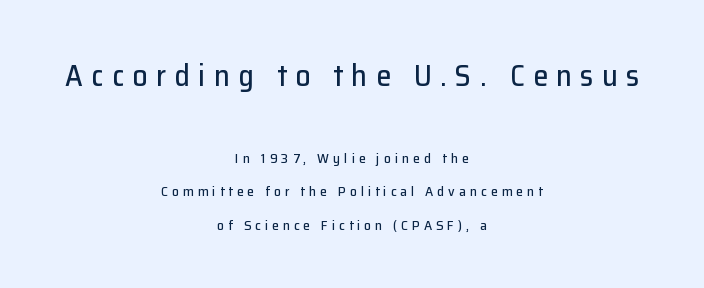
The image shows 30 px sans-serif type, upright; set centered, loose line spacing (2.39x), unusually wide letter spacing (+0.28 em), not underlined; the first (top) block is 2.14x larger; low stroke contrast and a medium x-height.
